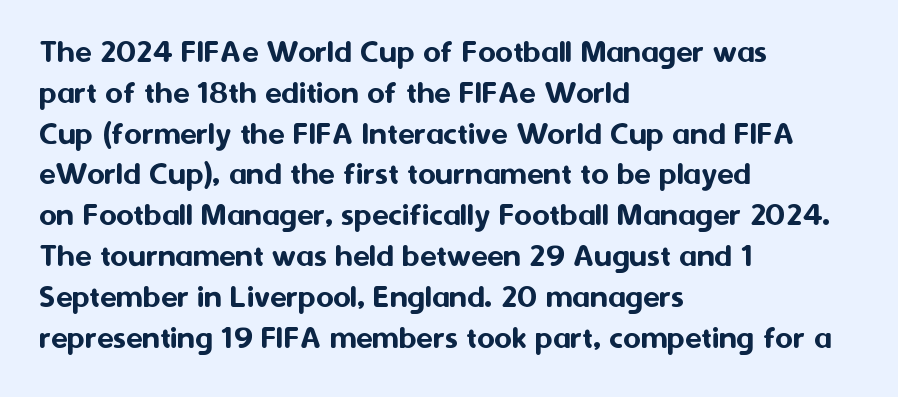
No feet cap the strokes, marking this as sans-serif type. Short and long lines alike share a common starting point at left. This is roman type, the default non-slanted kind. The area under the type is left untouched.
